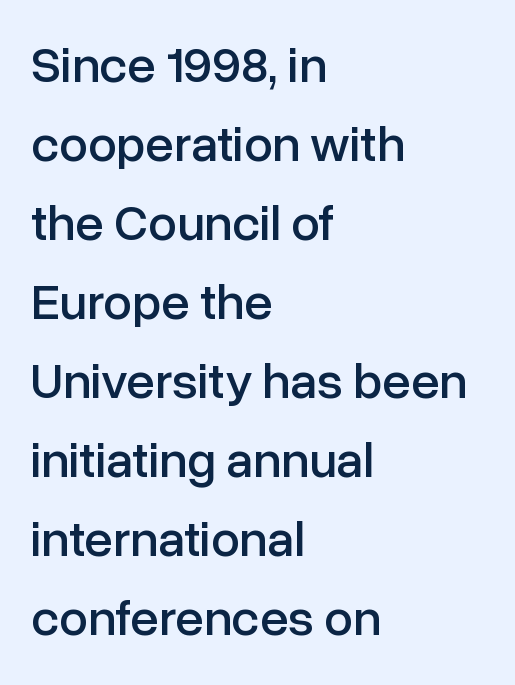
The image shows 51 px sans-serif type, upright; set left-aligned, normal line spacing (1.55x), normal letter spacing, not underlined; low stroke contrast and a medium x-height.
